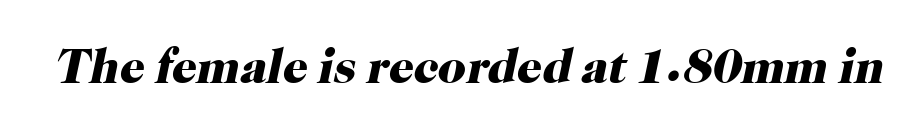
Yep, that's italic — everything's leaning. The area under the type is left untouched. What weight is shown? A full bold with thick strokes. Default kerning and tracking; the words read as compact shapes. The face used here is proportionally spaced, like ordinary book or web type. A serif font was chosen for this passage.
